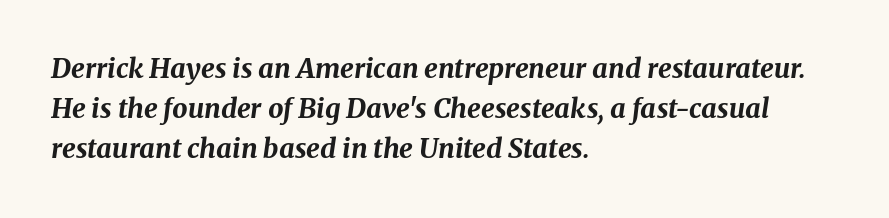
Q: Is the text bold? A: Yes.
Q: Is the text italic (slanted)? A: Yes, it leans right by about 8 degrees.
Q: Is the text underlined? A: No.
Q: How is the paragraph aligned? A: Left-aligned.
Q: Is the spacing between letters normal or unusually wide? A: Normal.
Q: Is the spacing between lines tight, normal or loose? A: Normal.
